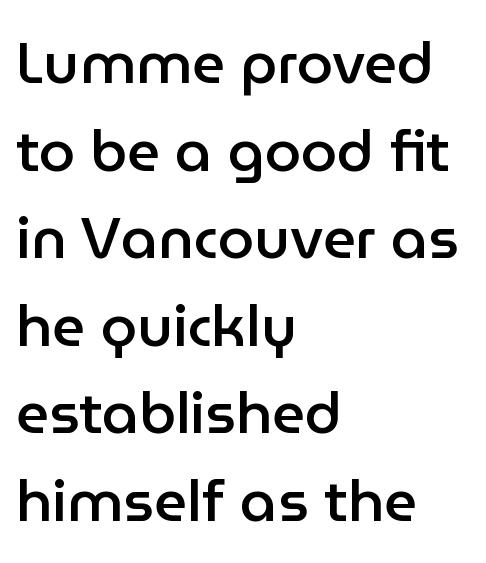
This sample uses a sans-serif face. This sample is left-justified, so line endings fall wherever the words run out. The face used here is a semibold: visibly heavier than regular, lighter than bold. The designer left line spacing at the default.
